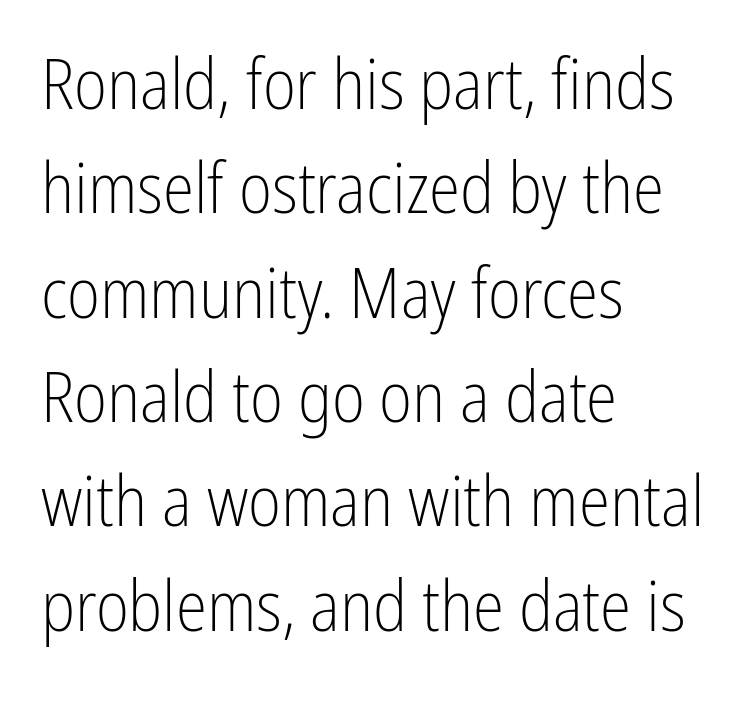
Q: Is the text bold? A: No.
Q: Is the text italic (slanted)? A: No, it is upright.
Q: Is the typeface a serif or a sans-serif typeface? A: Sans-serif.
Q: Is the text underlined? A: No.
Q: How is the paragraph aligned? A: Left-aligned.
Q: Is the spacing between letters normal or unusually wide? A: Normal.
Q: Is the spacing between lines tight, normal or loose? A: Normal.
Q: Width (condensed, normal, or wide)? A: Condensed.
Q: Stroke contrast? A: Low.
Q: x-height? A: Medium.
Q: Monospaced? A: No.
